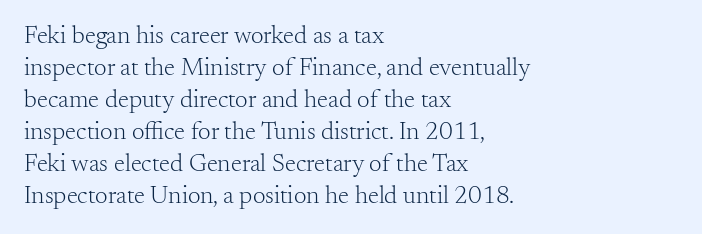
The image shows 25 px text type, upright; set left-aligned, normal line spacing (1.28x), normal letter spacing, not underlined.
